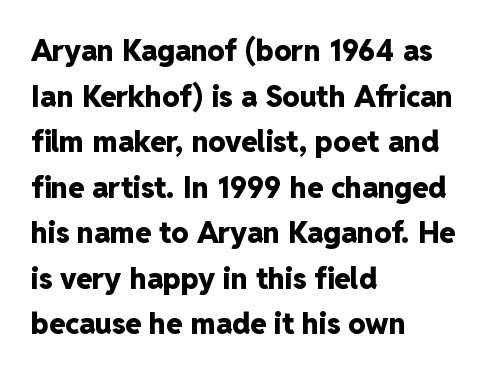
The image shows 29 px heavy sans-serif type, upright; set left-aligned, normal line spacing (1.57x), normal letter spacing, not underlined; low stroke contrast and a medium x-height.
